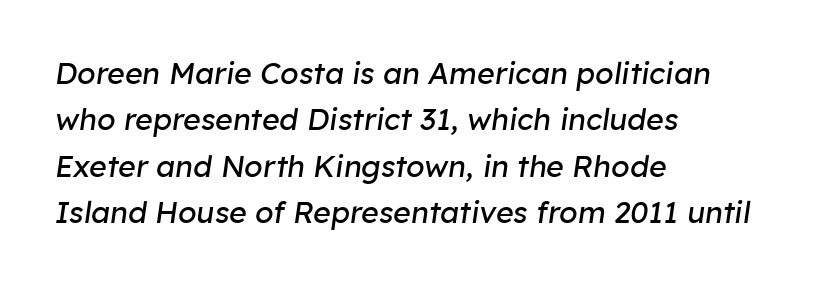
The image shows 30 px regular-weight type, italic (leaning right); set left-aligned, normal line spacing (1.55x), normal letter spacing, not underlined; low stroke contrast and a medium x-height.
